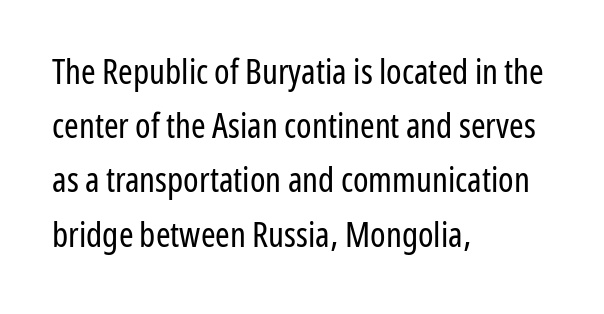
{"serif": "no", "italic": "no", "bold": "no", "weight": "regular", "width": "condensed", "stroke_contrast": "low", "x_height": "medium", "monospaced": "no", "underline": "no", "align": "left", "line_spacing": "normal", "line_spacing_ratio": 1.55, "letter_spacing": "normal", "letter_spacing_em": 0.0, "glyph_px": 35}
